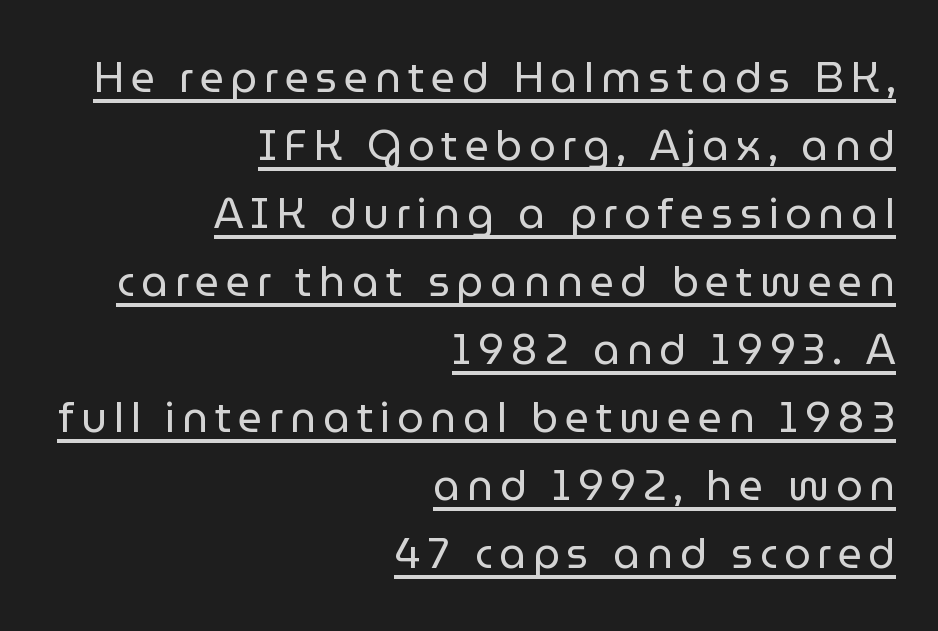
Q: Is the text bold? A: No.
Q: Is the text italic (slanted)? A: No, it is upright.
Q: Is the typeface a serif or a sans-serif typeface? A: Sans-serif.
Q: Is the text underlined? A: Yes.
Q: How is the paragraph aligned? A: Right-aligned.
Q: Is the spacing between lines tight, normal or loose? A: Normal.
Q: Width (condensed, normal, or wide)? A: Normal.
Q: Stroke contrast? A: Low.
Q: x-height? A: Medium.
Q: Monospaced? A: No.
